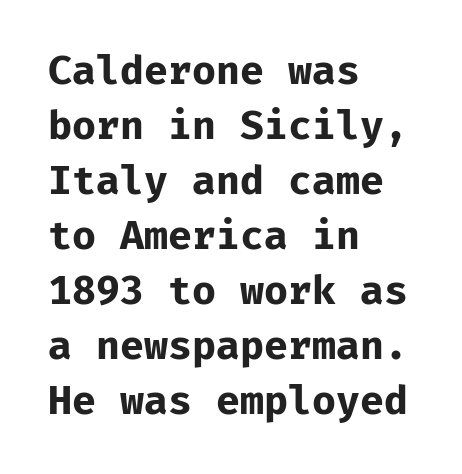
The passage shown has conventional tracking throughout. The type family on display is of the sans-serif kind. Plenty of ink on the page — the face is bold. The rendering uses a moderate line-height, typical for paragraphs. Every character here occupies the same horizontal width, giving the sample a typewriter-like rhythm.
